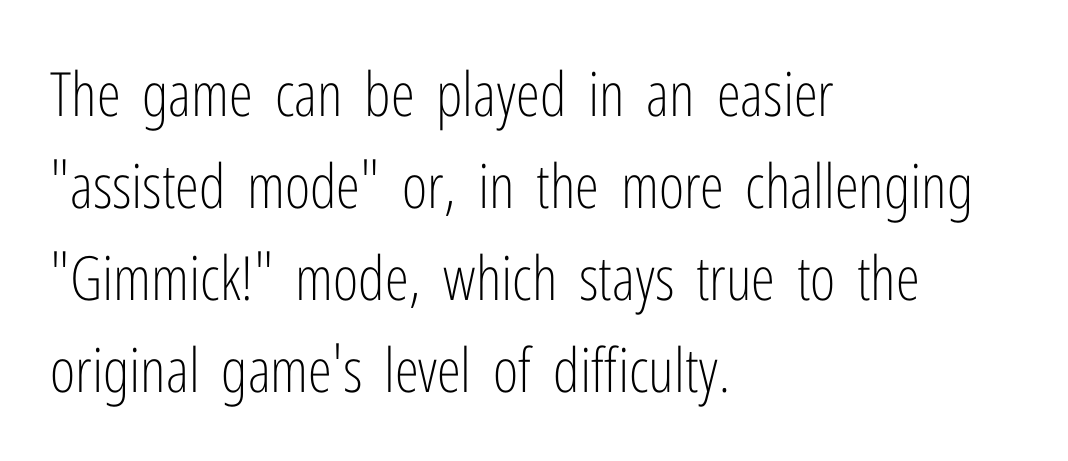
{"serif": "no", "italic": "no", "bold": "no", "weight": "light", "width": "condensed", "stroke_contrast": "low", "x_height": "medium", "monospaced": "no", "underline": "no", "align": "left", "line_spacing": "normal", "line_spacing_ratio": 1.51, "letter_spacing": "normal", "letter_spacing_em": 0.0, "glyph_px": 61}
